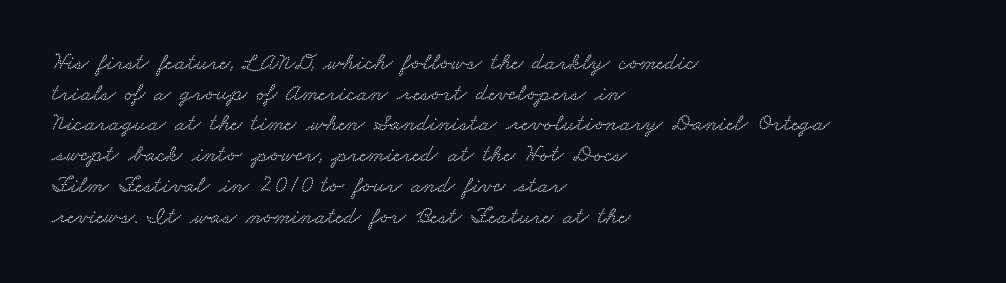
{"underline": "no", "align": "left", "line_spacing": "normal", "line_spacing_ratio": 1.28, "letter_spacing": "normal", "letter_spacing_em": 0.0, "glyph_px": 24}
